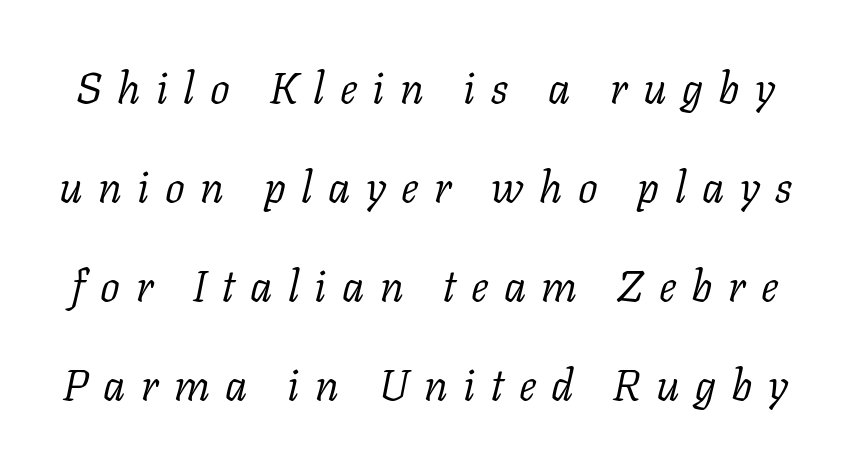
The image shows 44 px light serif type, italic (leaning right); set loose line spacing (2.25x), unusually wide letter spacing (+0.35 em), not underlined; low stroke contrast and a medium x-height.
